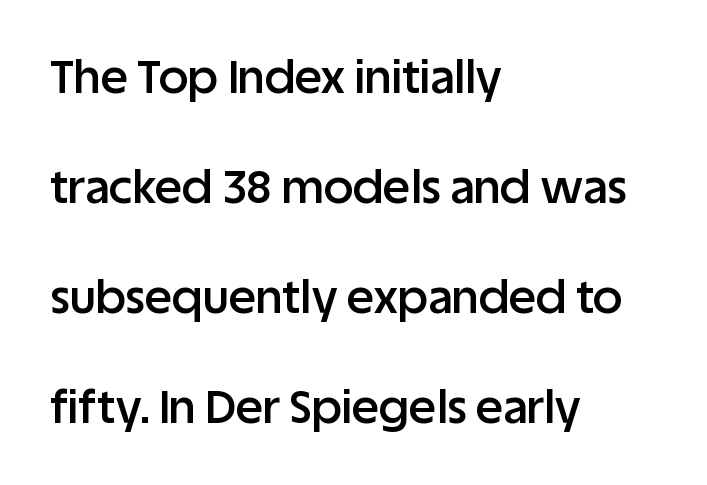
Q: Is the text bold? A: Semi-bold.
Q: Is the text italic (slanted)? A: No, it is upright.
Q: Is the typeface a serif or a sans-serif typeface? A: Sans-serif.
Q: Is the text underlined? A: No.
Q: How is the paragraph aligned? A: Left-aligned.
Q: Is the spacing between letters normal or unusually wide? A: Normal.
Q: Is the spacing between lines tight, normal or loose? A: Loose.
Q: Width (condensed, normal, or wide)? A: Normal.
Q: Stroke contrast? A: Low.
Q: x-height? A: Large.
Q: Monospaced? A: No.
